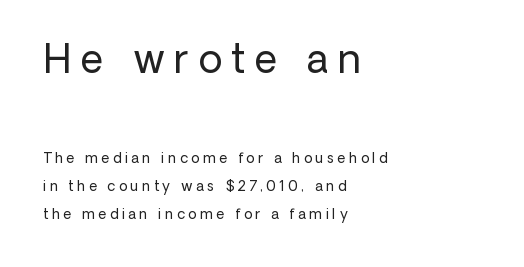
Q: Is the text bold? A: No.
Q: Is the text italic (slanted)? A: No, it is upright.
Q: Is the typeface a serif or a sans-serif typeface? A: Sans-serif.
Q: Is the text underlined? A: No.
Q: How is the paragraph aligned? A: Left-aligned.
Q: Is the spacing between letters normal or unusually wide? A: Unusually wide.
Q: Is the spacing between lines tight, normal or loose? A: Loose.
Q: Which block of text is set in a larger size, the first (top) or the second (bottom)? A: The first (top) one.
Q: Width (condensed, normal, or wide)? A: Normal.
Q: Stroke contrast? A: Low.
Q: x-height? A: Medium.
Q: Monospaced? A: No.
